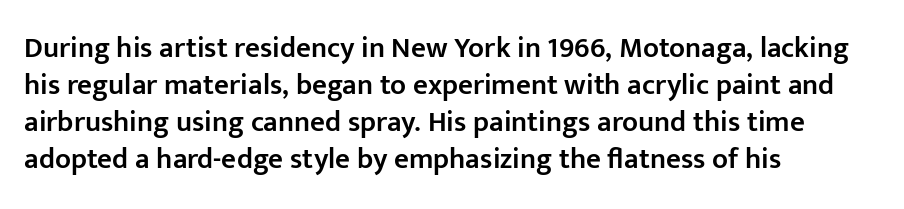
The rendering uses natural spacing where letterforms have individual widths. Classification — sans serif. The lettering stays uniformly vertical, giving the passage a roman look. Underlining? Definitely not there.
